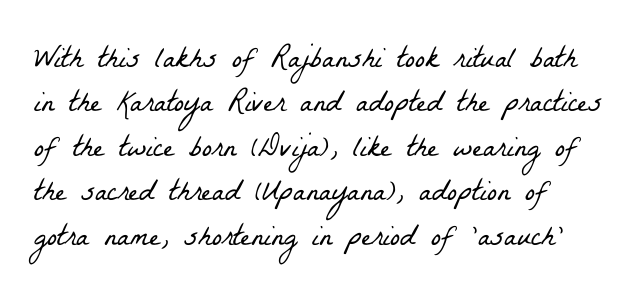
The letters advance in unequal steps, a hallmark of proportional type. This is serif lettering, the kind often seen in printed books. The specimen omits any rule beneath the text block's lines. Observe the ordinary spacing: letters are neighbours, not strangers. Think standard paragraph weight, or any step lighter than that.
